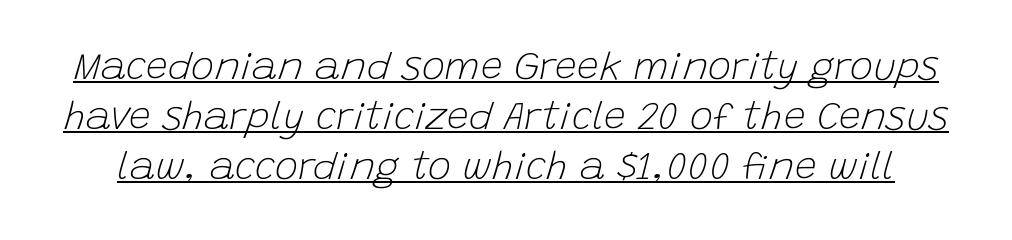
{"italic": "yes", "lean": "right", "slant_degrees": 15, "bold": "no", "weight": "light", "width": "normal", "stroke_contrast": "low", "x_height": "large", "monospaced": "no", "underline": "yes", "line_spacing": "normal", "line_spacing_ratio": 1.28, "letter_spacing": "normal", "letter_spacing_em": 0.0, "glyph_px": 39}
